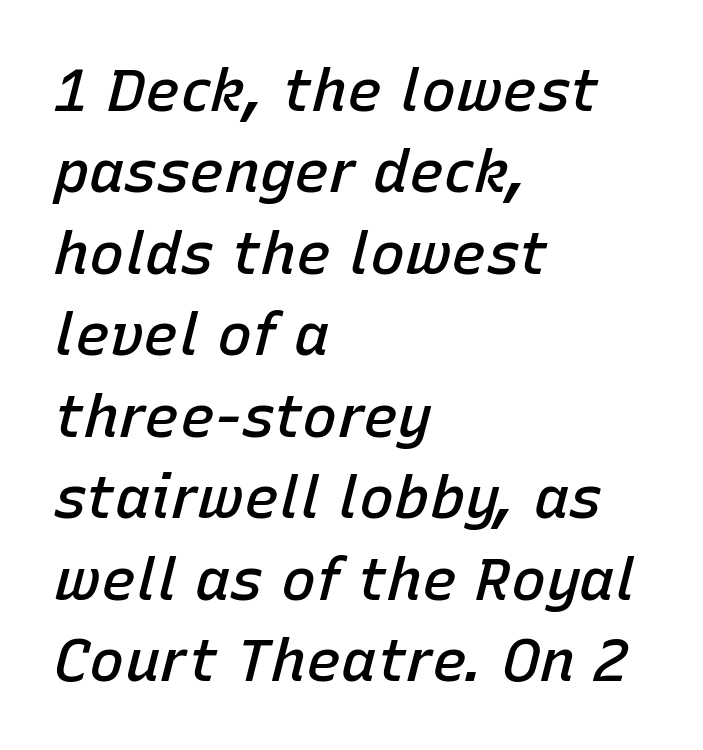
These lines were composed using italics. Semibold letterforms, between regular and bold. Character widths vary here, with narrow letters taking less room than wide ones. Just letters on the line, the space beneath them empty.
